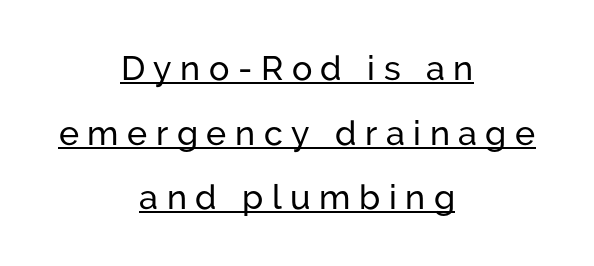
Q: Is the text italic (slanted)? A: No, it is upright.
Q: Is the typeface a serif or a sans-serif typeface? A: Sans-serif.
Q: Is the text underlined? A: Yes.
Q: How is the paragraph aligned? A: Centered.
Q: Is the spacing between letters normal or unusually wide? A: Unusually wide.
Q: Is the spacing between lines tight, normal or loose? A: Loose.
Q: Width (condensed, normal, or wide)? A: Normal.
Q: Stroke contrast? A: Low.
Q: x-height? A: Medium.
Q: Monospaced? A: No.
